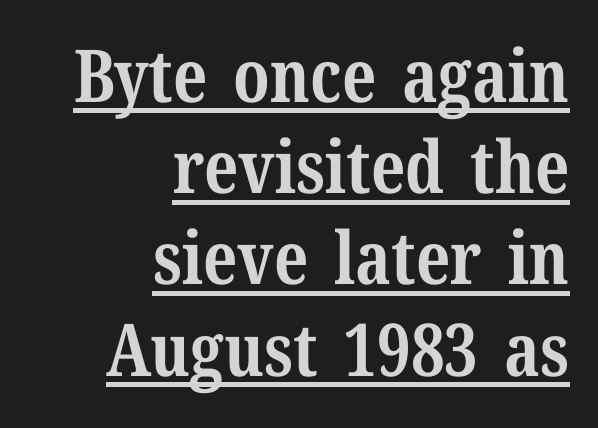
{"serif": "yes", "italic": "no", "bold": "yes", "weight": "bold", "width": "normal", "stroke_contrast": "medium", "x_height": "medium", "monospaced": "no", "underline": "yes", "align": "right", "line_spacing": "normal", "line_spacing_ratio": 1.25, "letter_spacing": "normal", "letter_spacing_em": 0.0, "glyph_px": 73}
